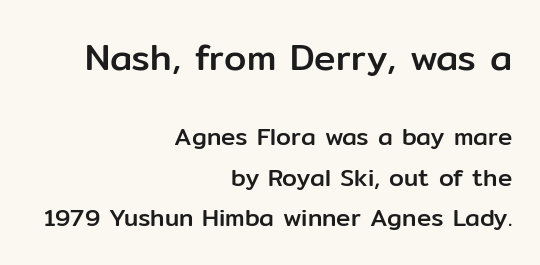
Q: Is the text italic (slanted)? A: No, it is upright.
Q: Is the typeface a serif or a sans-serif typeface? A: Sans-serif.
Q: Is the text underlined? A: No.
Q: How is the paragraph aligned? A: Right-aligned.
Q: Is the spacing between letters normal or unusually wide? A: Normal.
Q: Is the spacing between lines tight, normal or loose? A: Normal.
Q: Which block of text is set in a larger size, the first (top) or the second (bottom)? A: The first (top) one.
Q: Width (condensed, normal, or wide)? A: Normal.
Q: Stroke contrast? A: Low.
Q: x-height? A: Medium.
Q: Monospaced? A: No.
